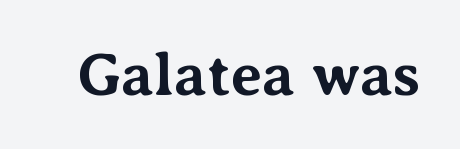
Q: Is the text bold? A: Yes.
Q: Is the text italic (slanted)? A: No, it is upright.
Q: Is the typeface a serif or a sans-serif typeface? A: Serif.
Q: Is the text underlined? A: No.
Q: Is the spacing between letters normal or unusually wide? A: Normal.
Q: Width (condensed, normal, or wide)? A: Normal.
Q: Stroke contrast? A: Medium.
Q: x-height? A: Medium.
Q: Monospaced? A: No.
